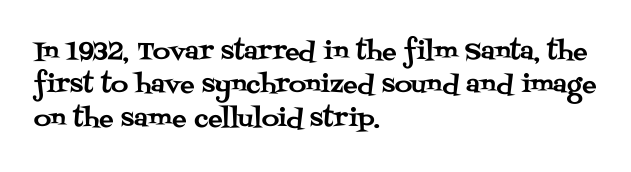
Q: Is the text italic (slanted)? A: No, it is upright.
Q: Is the text underlined? A: No.
Q: How is the paragraph aligned? A: Left-aligned.
Q: Is the spacing between letters normal or unusually wide? A: Normal.
Q: Is the spacing between lines tight, normal or loose? A: Normal.
